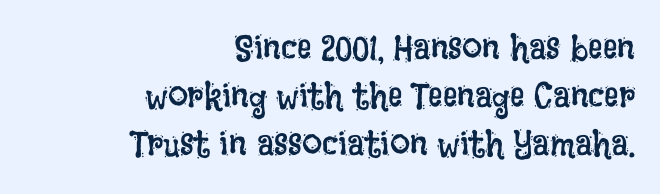
Weight: not bold — regular or lighter. The paragraph has a hard right edge and a soft left edge. Honestly, the letter spacing is just normal — you wouldn't notice it. Think of a printed novel: that variable character pitch is what you see here. A clean baseline with only descenders dipping below it.
